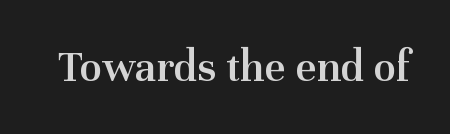
Q: Is the text bold? A: Semi-bold.
Q: Is the text italic (slanted)? A: No, it is upright.
Q: Is the typeface a serif or a sans-serif typeface? A: Serif.
Q: Is the text underlined? A: No.
Q: Is the spacing between letters normal or unusually wide? A: Normal.
Q: Width (condensed, normal, or wide)? A: Normal.
Q: Stroke contrast? A: Medium.
Q: x-height? A: Medium.
Q: Monospaced? A: No.
